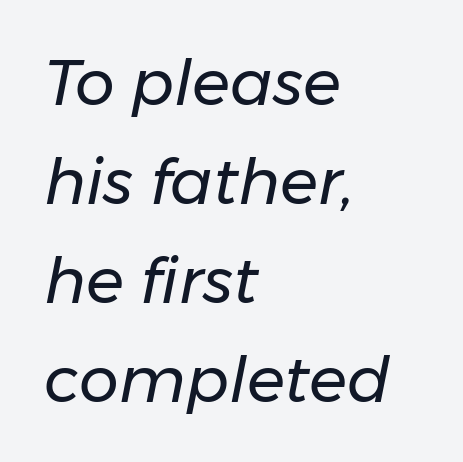
{"italic": "yes", "lean": "right", "slant_degrees": 11, "bold": "no", "weight": "regular", "width": "normal", "stroke_contrast": "low", "x_height": "medium", "monospaced": "no", "underline": "no", "align": "left", "line_spacing": "normal", "line_spacing_ratio": 1.57, "letter_spacing": "normal", "letter_spacing_em": 0.0, "glyph_px": 63}
